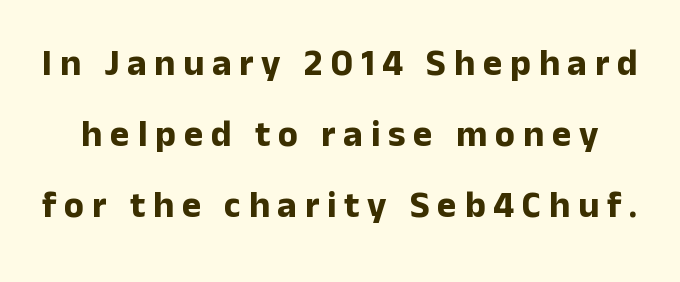
Q: Is the text bold? A: Yes.
Q: Is the text italic (slanted)? A: No, it is upright.
Q: Is the typeface a serif or a sans-serif typeface? A: Sans-serif.
Q: Is the text underlined? A: No.
Q: Is the spacing between letters normal or unusually wide? A: Unusually wide.
Q: Is the spacing between lines tight, normal or loose? A: Loose.
Q: Width (condensed, normal, or wide)? A: Normal.
Q: Stroke contrast? A: Low.
Q: x-height? A: Medium.
Q: Monospaced? A: No.
